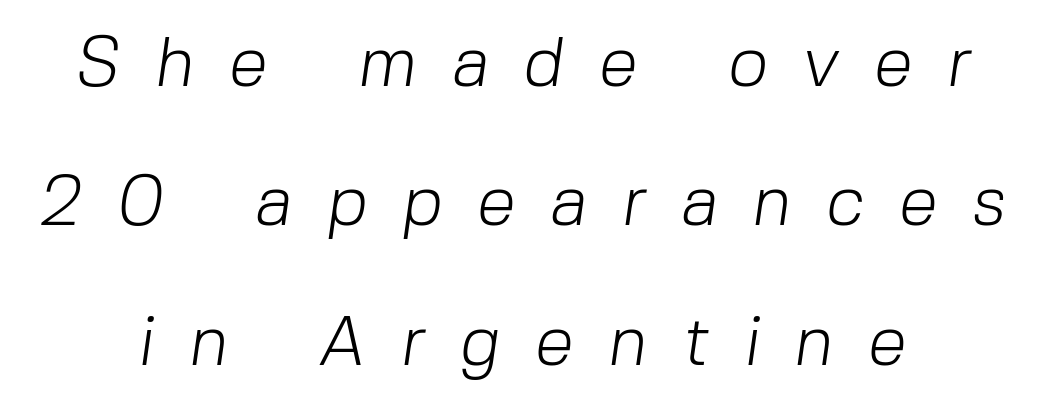
The image shows 70 px light sans-serif type; set centered, loose line spacing (1.99x), unusually wide letter spacing (+0.5 em), not underlined; low stroke contrast and a medium x-height.
